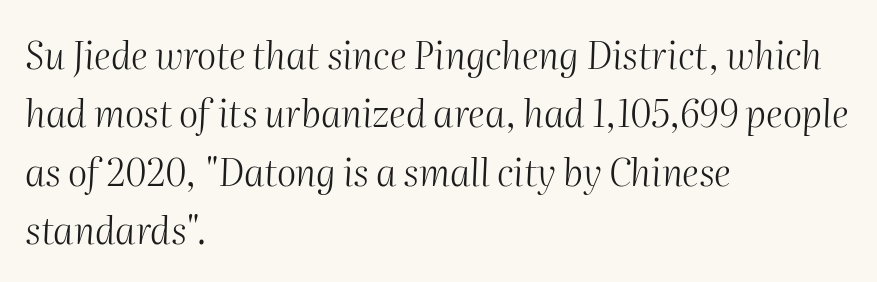
{"italic": "yes", "lean": "right", "slant_degrees": 2, "bold": "no", "weight": "light", "width": "normal", "stroke_contrast": "medium", "x_height": "medium", "monospaced": "no", "underline": "no", "align": "left", "line_spacing": "normal", "line_spacing_ratio": 1.58, "letter_spacing": "normal", "letter_spacing_em": 0.0, "glyph_px": 37}
